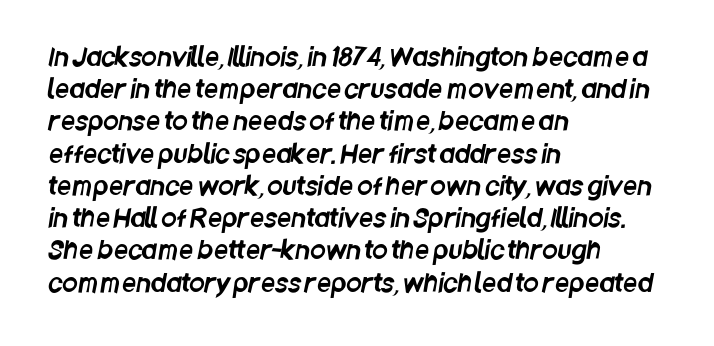
What stands out about the letter spacing? Nothing — it is the standard amount. Each row of text sits above clean, open space. Line beginnings align vertically; line endings do not. The leading is moderate, giving the passage an even texture.
